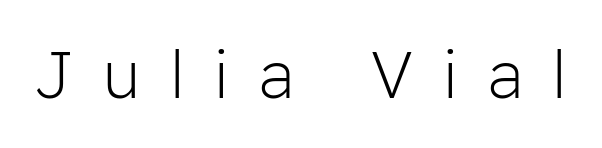
Q: Is the text bold? A: No.
Q: Is the text italic (slanted)? A: No, it is upright.
Q: Is the typeface a serif or a sans-serif typeface? A: Sans-serif.
Q: Is the text underlined? A: No.
Q: Is the spacing between letters normal or unusually wide? A: Unusually wide.
Q: Width (condensed, normal, or wide)? A: Normal.
Q: Stroke contrast? A: Low.
Q: x-height? A: Medium.
Q: Monospaced? A: No.
